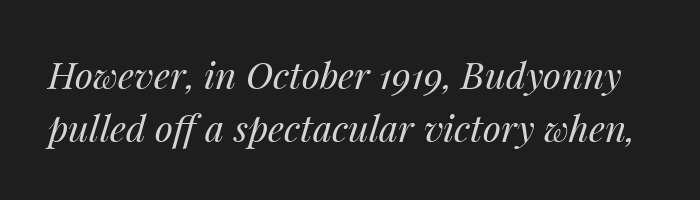
This sample uses plain, unmodified letter spacing. The foot of each line stays bare and open. In terms of leading, this rendering sits right in the middle. Italic: yes, the glyphs are oblique.
